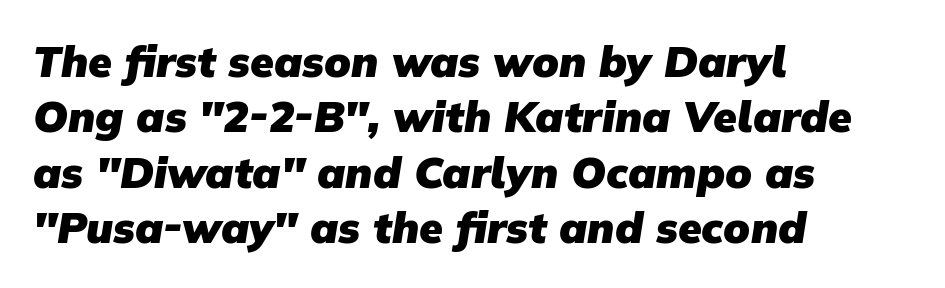
Q: Is the text bold? A: Yes.
Q: Is the typeface a serif or a sans-serif typeface? A: Sans-serif.
Q: Is the text underlined? A: No.
Q: How is the paragraph aligned? A: Left-aligned.
Q: Is the spacing between letters normal or unusually wide? A: Normal.
Q: Is the spacing between lines tight, normal or loose? A: Normal.
Q: Width (condensed, normal, or wide)? A: Normal.
Q: Stroke contrast? A: Low.
Q: x-height? A: Medium.
Q: Monospaced? A: No.
